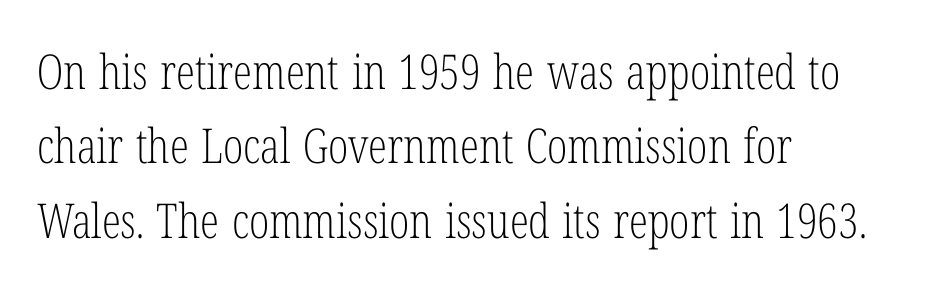
{"serif": "yes", "italic": "no", "bold": "no", "weight": "light", "width": "condensed", "stroke_contrast": "low", "x_height": "medium", "monospaced": "no", "underline": "no", "align": "left", "line_spacing": "normal", "line_spacing_ratio": 1.55, "letter_spacing": "normal", "letter_spacing_em": 0.0, "glyph_px": 48}
